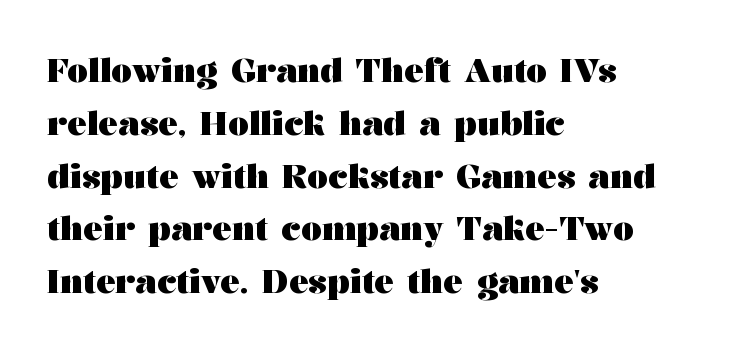
The type sits square on the baseline with zero lean. Check under the words: just untouched page. The rendering uses a moderate line-height, typical for paragraphs. The horizontal fit of the characters is conventional and even. Serif or sans? Serif — the stroke terminals have little feet.
